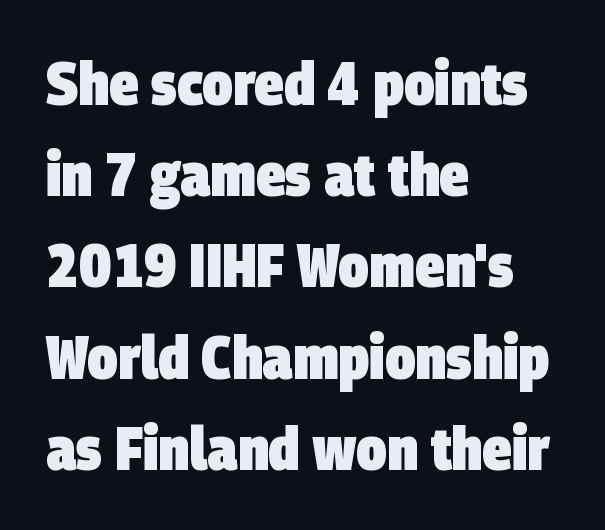
{"serif": "no", "bold": "yes", "weight": "heavy", "width": "condensed", "stroke_contrast": "low", "x_height": "large", "monospaced": "no", "underline": "no", "align": "left", "line_spacing": "normal", "line_spacing_ratio": 1.52, "letter_spacing": "normal", "letter_spacing_em": 0.0, "glyph_px": 60}
